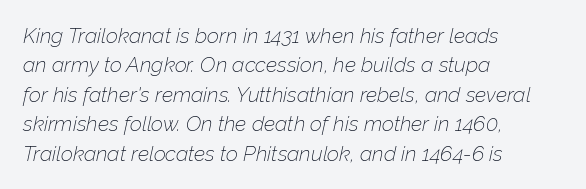
Compared with ordinary roman type, these characters are visibly tilted. Tracking here is standard; glyphs follow each other at the usual distance. Words float on clear page, feet unadorned. These lines sit exactly where default settings would place them.
